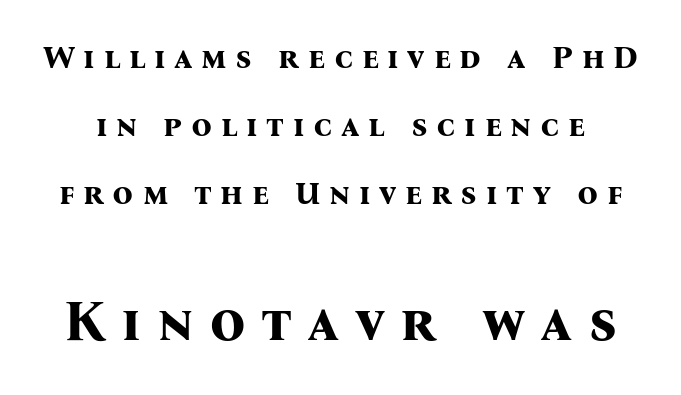
I'd call this a serif setting — the letters wear small feet. The space between consecutive lines is lavish. Size contrast runs from small at the top to large at the bottom. Tall strokes in this sample are plumb rather than angled. On the weight axis this lands at bold, roughly 700.
